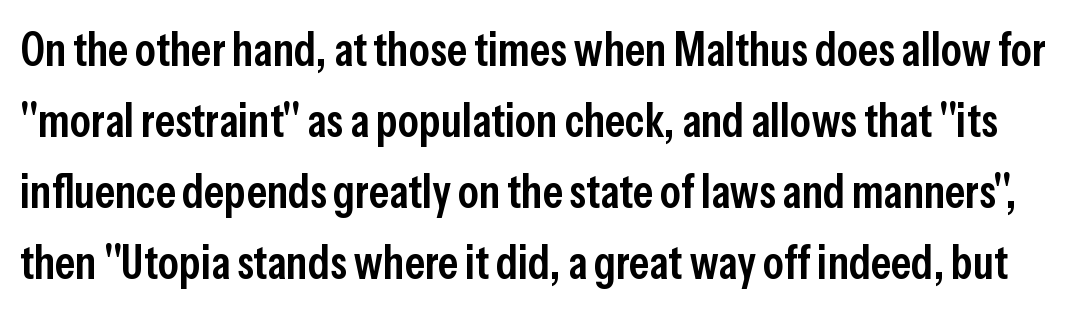
{"serif": "no", "italic": "no", "bold": "semi", "weight": "semibold", "width": "condensed", "stroke_contrast": "low", "x_height": "medium", "monospaced": "no", "underline": "no", "line_spacing": "normal", "line_spacing_ratio": 1.51, "letter_spacing": "normal", "letter_spacing_em": 0.0, "glyph_px": 47}
